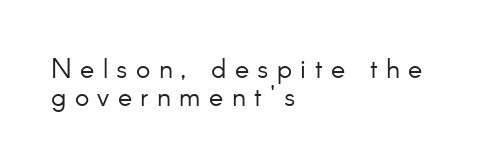
Q: Is the text bold? A: No.
Q: Is the text italic (slanted)? A: No, it is upright.
Q: Is the text underlined? A: No.
Q: How is the paragraph aligned? A: Left-aligned.
Q: Is the spacing between letters normal or unusually wide? A: Unusually wide.
Q: Is the spacing between lines tight, normal or loose? A: Tight.
